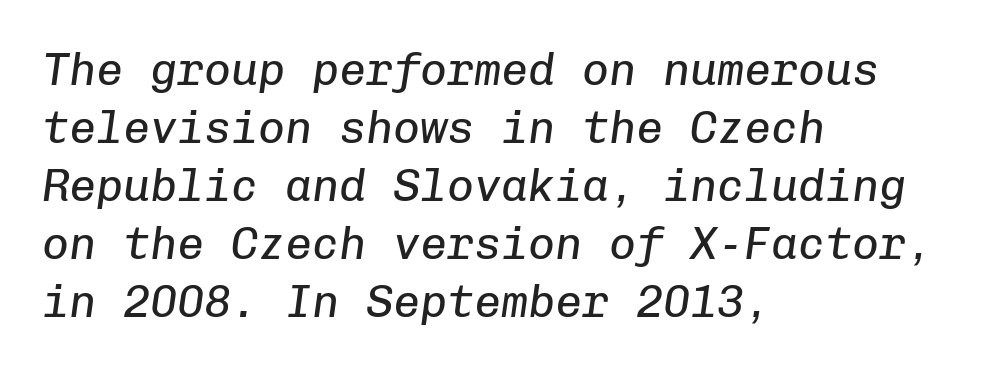
{"italic": "yes", "lean": "right", "slant_degrees": 8, "bold": "no", "weight": "regular", "width": "normal", "stroke_contrast": "low", "x_height": "medium", "monospaced": "yes", "underline": "no", "align": "left", "line_spacing": "normal", "line_spacing_ratio": 1.29, "letter_spacing": "normal", "letter_spacing_em": 0.0, "glyph_px": 45}
